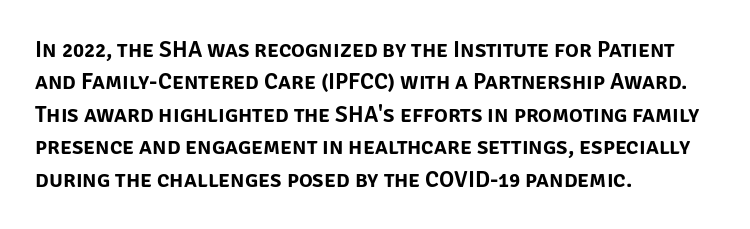
{"italic": "no", "underline": "no", "align": "left", "line_spacing": "normal", "line_spacing_ratio": 1.41, "letter_spacing": "normal", "letter_spacing_em": 0.0, "glyph_px": 23}
